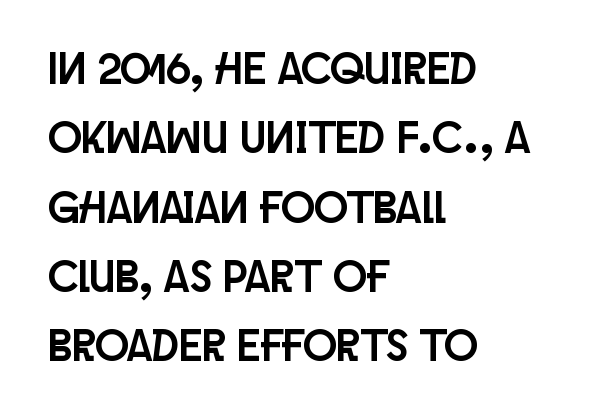
The image shows 45 px condensed sans-serif type, upright; set left-aligned, normal line spacing (1.54x), normal letter spacing, not underlined; low stroke contrast and a large x-height.
